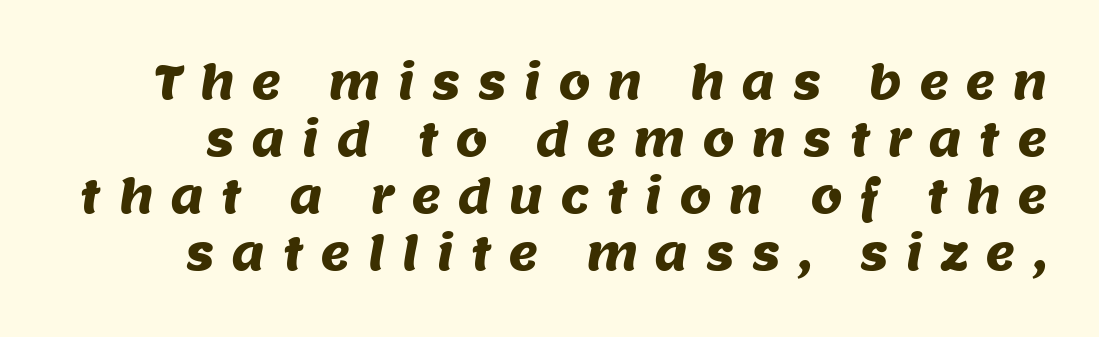
{"serif": "no", "width": "normal", "stroke_contrast": "medium", "x_height": "large", "monospaced": "no", "underline": "no", "line_spacing_ratio": 1.24, "letter_spacing": "wide", "letter_spacing_em": 0.36, "glyph_px": 46}
